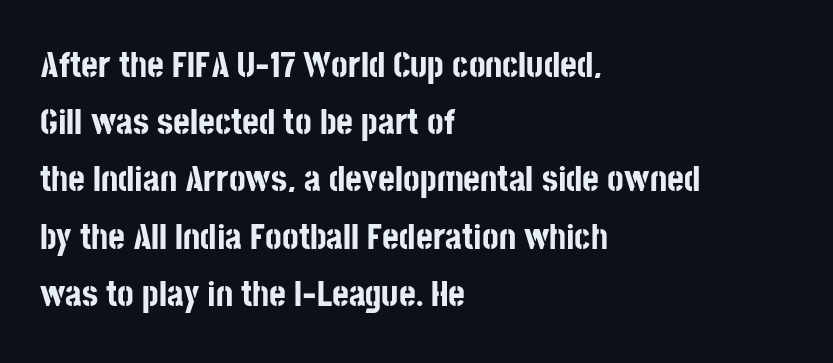
These lines sit exactly where default settings would place them. Nothing unusual about the tracking: characters are spaced as the font intends. This is roman type, the default non-slanted kind. The rendering shows plain stroke endings on the letterforms — a sans-serif design.
